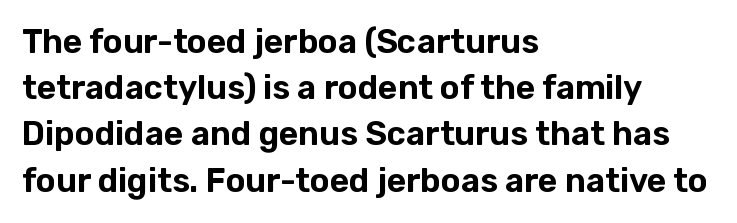
The image shows 33 px sans-serif type, upright; set left-aligned, normal line spacing (1.4x), normal letter spacing, not underlined; low stroke contrast and a medium x-height.
